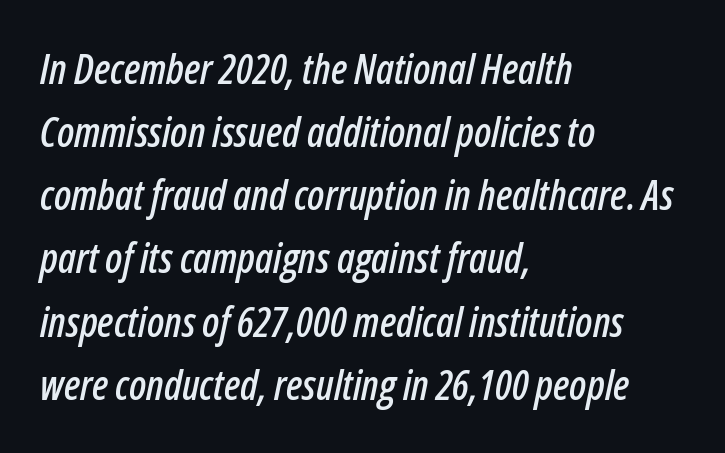
Q: Is the text italic (slanted)? A: Yes, it leans right by about 12 degrees.
Q: Is the text underlined? A: No.
Q: How is the paragraph aligned? A: Left-aligned.
Q: Is the spacing between letters normal or unusually wide? A: Normal.
Q: Is the spacing between lines tight, normal or loose? A: Normal.
Q: Width (condensed, normal, or wide)? A: Condensed.
Q: Stroke contrast? A: Low.
Q: x-height? A: Medium.
Q: Monospaced? A: No.
